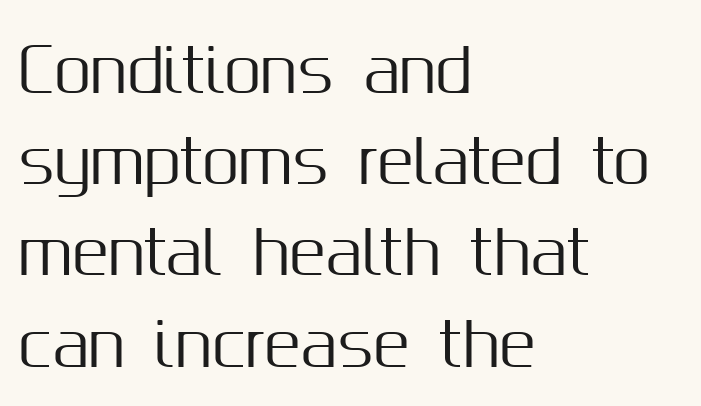
Q: Is the text italic (slanted)? A: No, it is upright.
Q: Is the typeface a serif or a sans-serif typeface? A: Sans-serif.
Q: Is the text underlined? A: No.
Q: How is the paragraph aligned? A: Left-aligned.
Q: Is the spacing between letters normal or unusually wide? A: Normal.
Q: Is the spacing between lines tight, normal or loose? A: Normal.
Q: Width (condensed, normal, or wide)? A: Normal.
Q: Stroke contrast? A: Medium.
Q: x-height? A: Medium.
Q: Monospaced? A: No.
